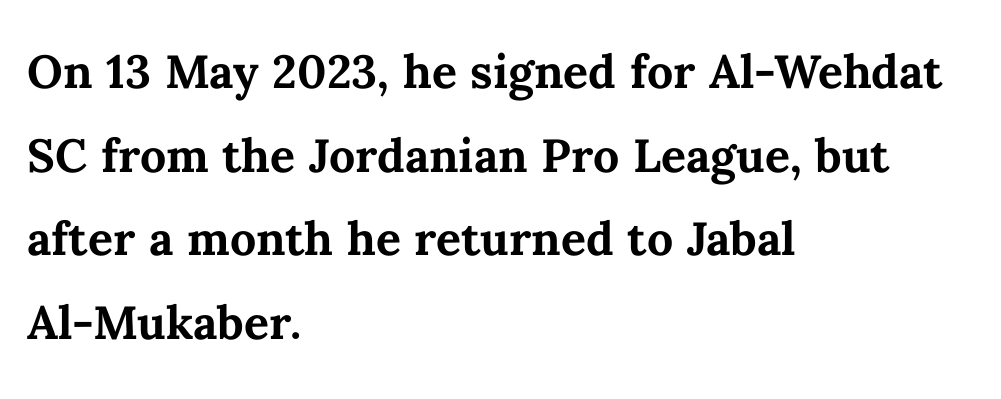
The image shows 62 px semibold type, upright; set left-aligned, normal line spacing (1.35x), normal letter spacing, not underlined; medium stroke contrast and a medium x-height.
